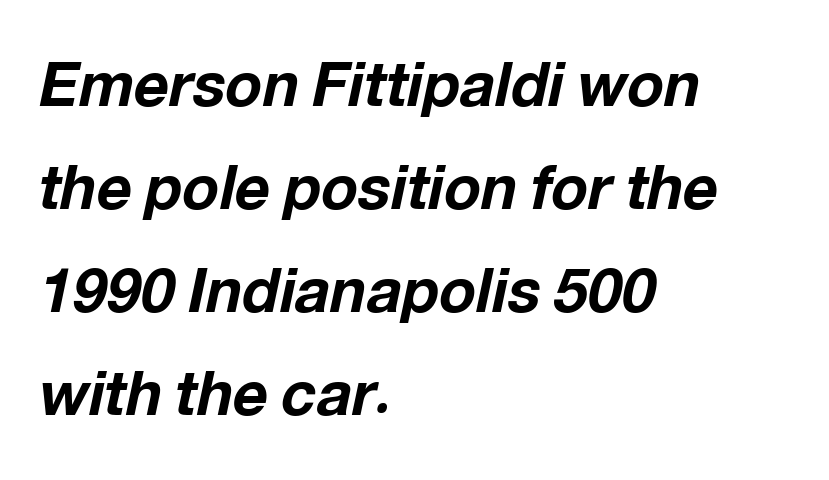
The image shows 61 px bold type, italic (leaning right); set left-aligned, normal line spacing (1.69x), normal letter spacing, not underlined; low stroke contrast and a medium x-height.
